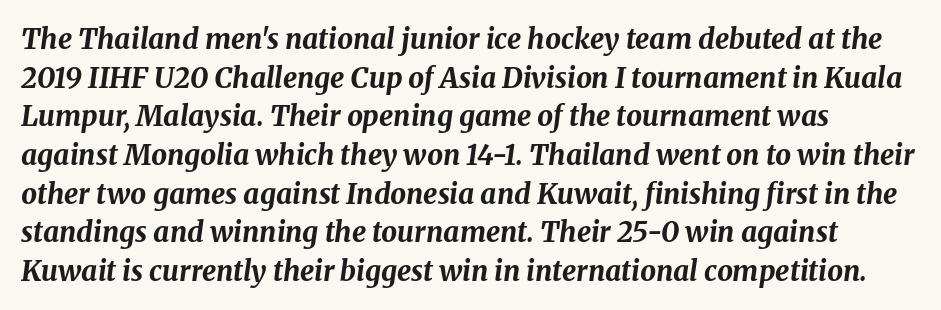
Q: Is the text bold? A: Yes.
Q: Is the text italic (slanted)? A: Yes, it leans right by about 8 degrees.
Q: Is the text underlined? A: No.
Q: How is the paragraph aligned? A: Left-aligned.
Q: Is the spacing between letters normal or unusually wide? A: Normal.
Q: Is the spacing between lines tight, normal or loose? A: Normal.
Q: Width (condensed, normal, or wide)? A: Normal.
Q: Stroke contrast? A: Medium.
Q: x-height? A: Medium.
Q: Monospaced? A: No.
